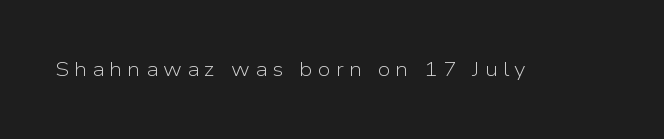
{"italic": "no", "bold": "no", "underline": "no", "letter_spacing": "wide", "letter_spacing_em": 0.26, "glyph_px": 20}
